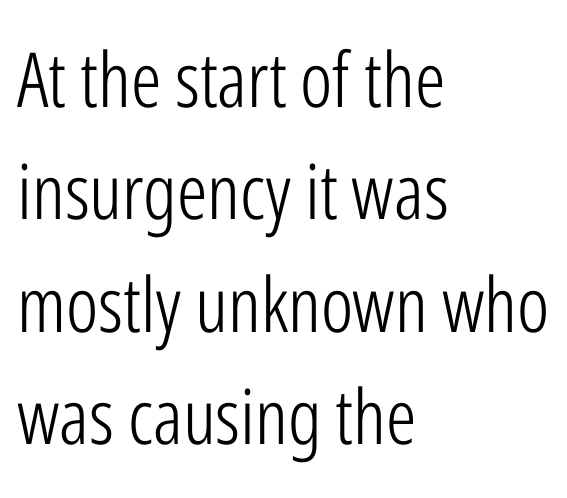
{"serif": "no", "italic": "no", "bold": "no", "weight": "light", "width": "condensed", "stroke_contrast": "low", "x_height": "medium", "monospaced": "no", "underline": "no", "align": "left", "line_spacing": "normal", "line_spacing_ratio": 1.48, "letter_spacing": "normal", "letter_spacing_em": 0.0, "glyph_px": 76}
